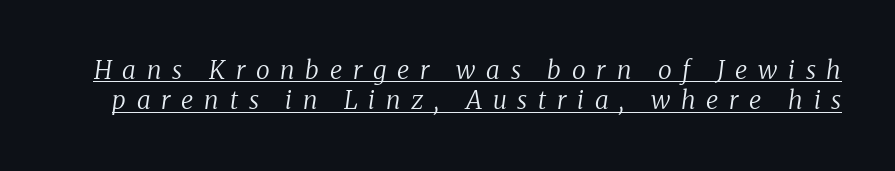
Characters are canted at an angle relative to the baseline's perpendicular. Tracking value appears strongly positive — letters spread wide. Descenders here cross a horizontal rule under the line. Heft: none added — not bold.
